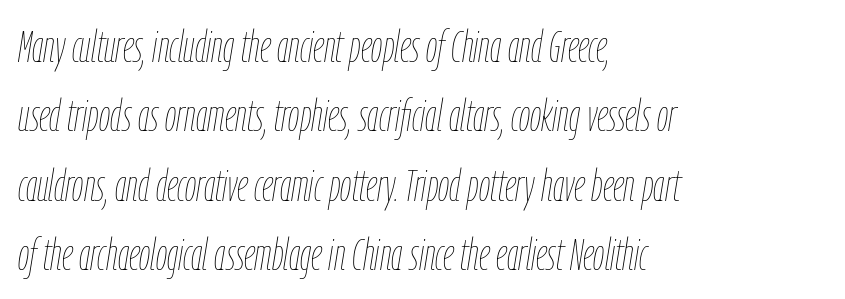
{"italic": "yes", "lean": "right", "slant_degrees": 9, "bold": "no", "weight": "thin", "width": "condensed", "stroke_contrast": "low", "x_height": "medium", "monospaced": "no", "underline": "no", "align": "left", "line_spacing": "normal", "line_spacing_ratio": 1.54, "letter_spacing": "normal", "letter_spacing_em": 0.0, "glyph_px": 45}
